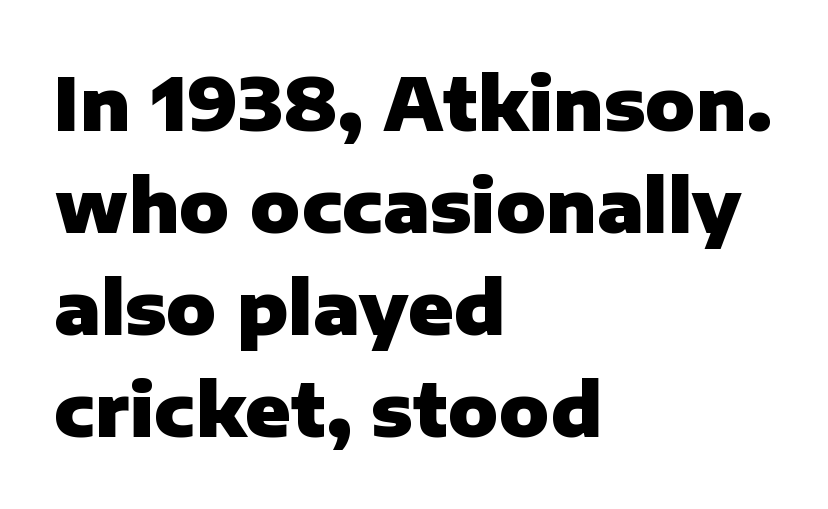
{"serif": "no", "italic": "no", "bold": "yes", "weight": "heavy", "width": "normal", "stroke_contrast": "low", "x_height": "medium", "monospaced": "no", "underline": "no", "align": "left", "line_spacing": "normal", "line_spacing_ratio": 1.38, "letter_spacing": "normal", "letter_spacing_em": 0.0, "glyph_px": 74}
